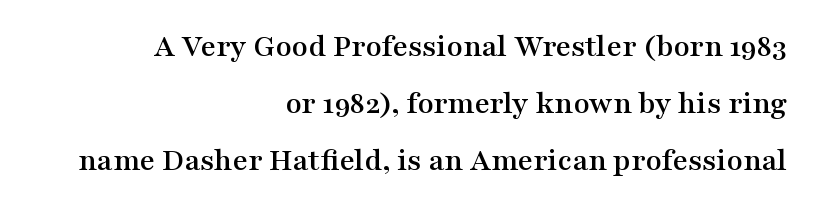
The image shows 33 px wide serif type, upright; set right-aligned, line spacing 1.73x, normal letter spacing, not underlined; medium stroke contrast and a medium x-height.
